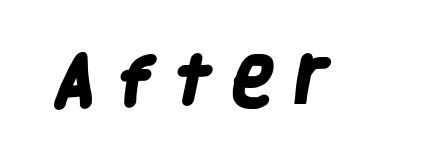
The image shows 53 px heavy, condensed sans-serif type; set unusually wide letter spacing (+0.34 em), not underlined; low stroke contrast and a large x-height.
